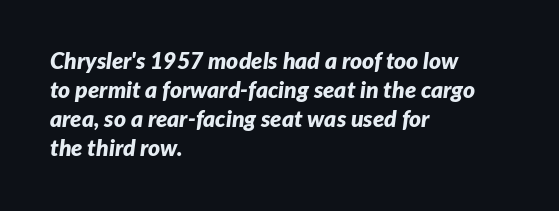
The image shows 23 px bold type, italic (leaning right); set left-aligned, normal line spacing (1.26x), normal letter spacing, not underlined.
